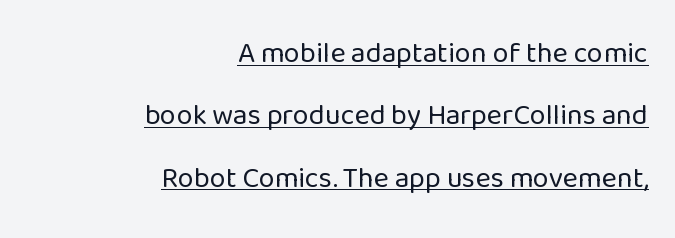
The lines are spread far apart with generous leading. The sample's only ornament is a line tracing under the words. Stems here are at most as thick as an everyday book face. Posture: upright roman. The rendering shows plain stroke endings on the letterforms — a sans-serif design. Looks like regular typesetting: each glyph gets only the width it needs.
